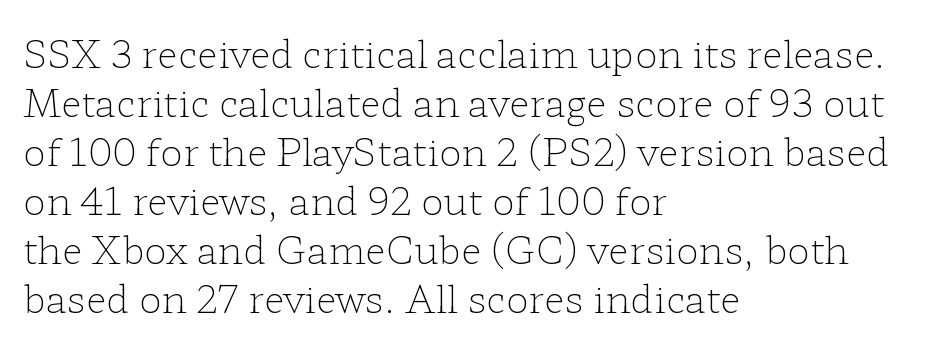
The image shows 38 px light, wide serif type, upright; set left-aligned, normal line spacing (1.29x), normal letter spacing, not underlined; low stroke contrast and a medium x-height.
